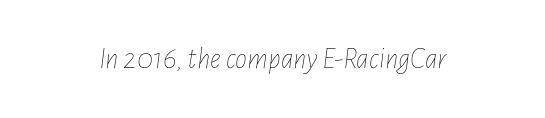
{"italic": "yes", "lean": "right", "slant_degrees": 7, "bold": "no", "weight": "thin", "width": "condensed", "stroke_contrast": "low", "x_height": "medium", "monospaced": "no", "underline": "no", "letter_spacing": "normal", "letter_spacing_em": 0.0, "glyph_px": 30}
